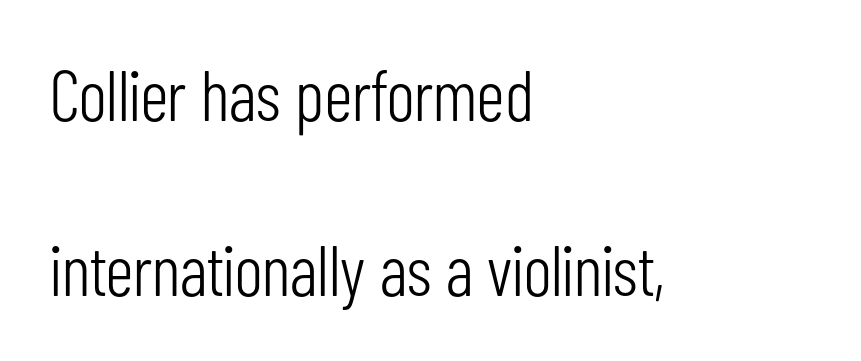
Q: Is the text bold? A: No.
Q: Is the text italic (slanted)? A: No, it is upright.
Q: Is the typeface a serif or a sans-serif typeface? A: Sans-serif.
Q: Is the text underlined? A: No.
Q: How is the paragraph aligned? A: Left-aligned.
Q: Is the spacing between letters normal or unusually wide? A: Normal.
Q: Is the spacing between lines tight, normal or loose? A: Loose.
Q: Width (condensed, normal, or wide)? A: Condensed.
Q: Stroke contrast? A: Low.
Q: x-height? A: Medium.
Q: Monospaced? A: No.
